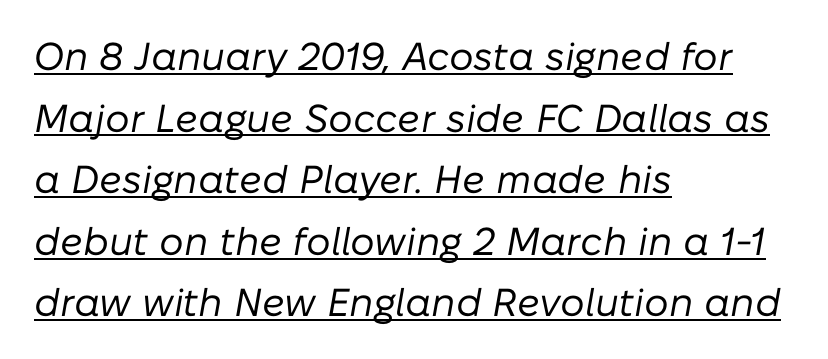
Q: Is the text bold? A: No.
Q: Is the text italic (slanted)? A: Yes, it leans right by about 10 degrees.
Q: Is the text underlined? A: Yes.
Q: How is the paragraph aligned? A: Left-aligned.
Q: Is the spacing between letters normal or unusually wide? A: Normal.
Q: Is the spacing between lines tight, normal or loose? A: Normal.
Q: Width (condensed, normal, or wide)? A: Normal.
Q: Stroke contrast? A: Low.
Q: x-height? A: Medium.
Q: Monospaced? A: No.
